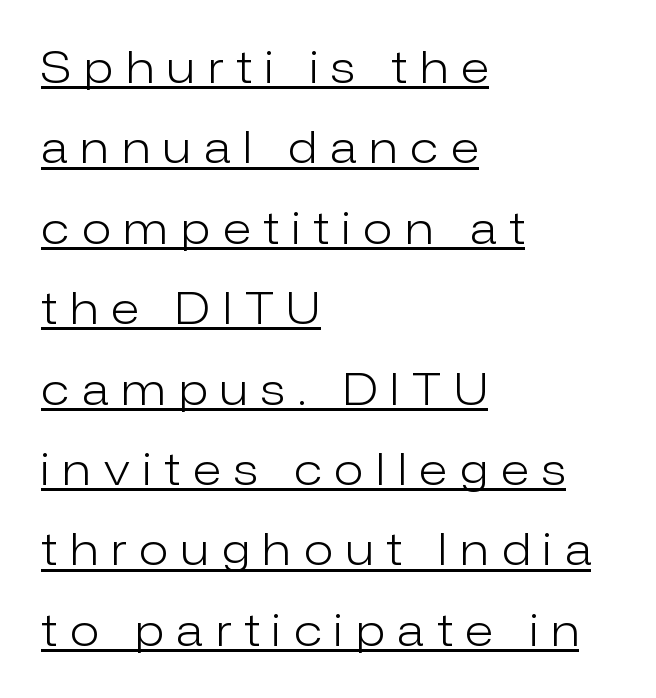
{"serif": "no", "italic": "no", "bold": "no", "weight": "light", "width": "normal", "stroke_contrast": "low", "x_height": "medium", "monospaced": "no", "underline": "yes", "align": "left", "line_spacing_ratio": 1.87, "letter_spacing": "wide", "letter_spacing_em": 0.31, "glyph_px": 43}
